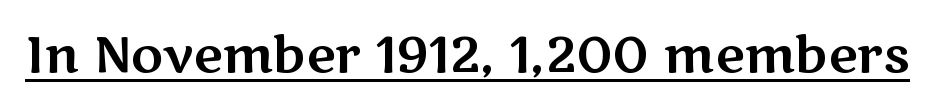
This sample carries an underscore along the baseline area. Each letter's strokes conclude bluntly, with no projecting serifs. Character widths vary here, with narrow letters taking less room than wide ones. Short note: letters normally spaced. Quick note: not italic, upright.
